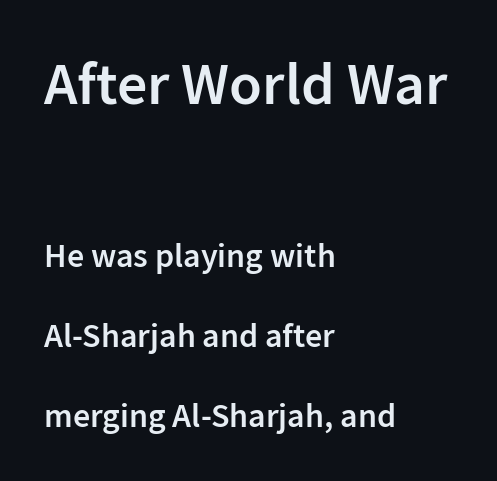
What's the leading like? Stretched, with rows far apart. No italicization has been applied; the sample stays upright. The setting favours the left margin, as ordinary paragraphs usually do. What weight is shown? A semibold, between regular and bold.
